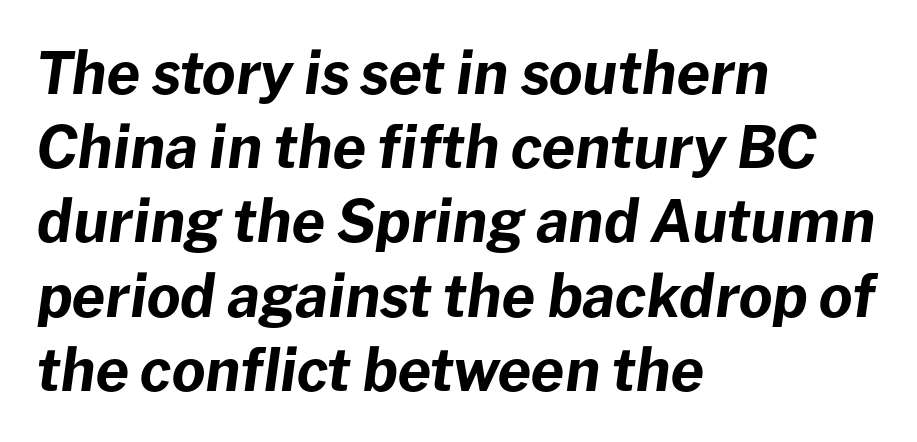
Horizontally, the lines are justified to the leading edge only. The passage shown has conventional tracking throughout. The passage shown is not underscored anywhere. Leading: standard. An italicized treatment has been applied to the whole sample.
